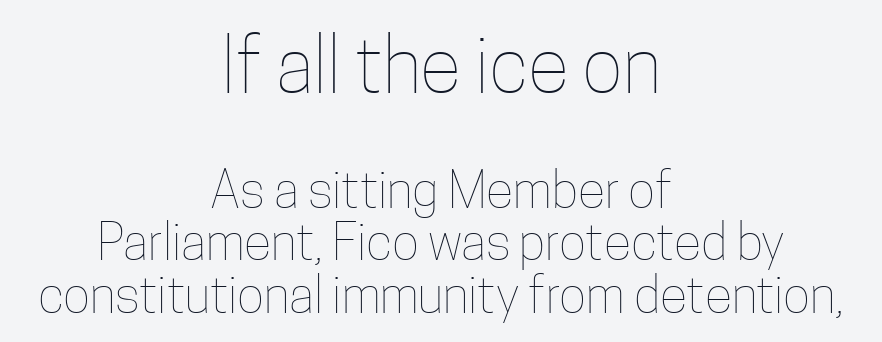
{"italic": "no", "bold": "no", "weight": "thin", "width": "condensed", "stroke_contrast": "low", "x_height": "medium", "monospaced": "no", "underline": "no", "align": "center", "line_spacing": "tight", "line_spacing_ratio": 1.03, "letter_spacing": "normal", "letter_spacing_em": 0.0, "larger_block": "first", "size_ratio": 1.51, "glyph_px": 77}
